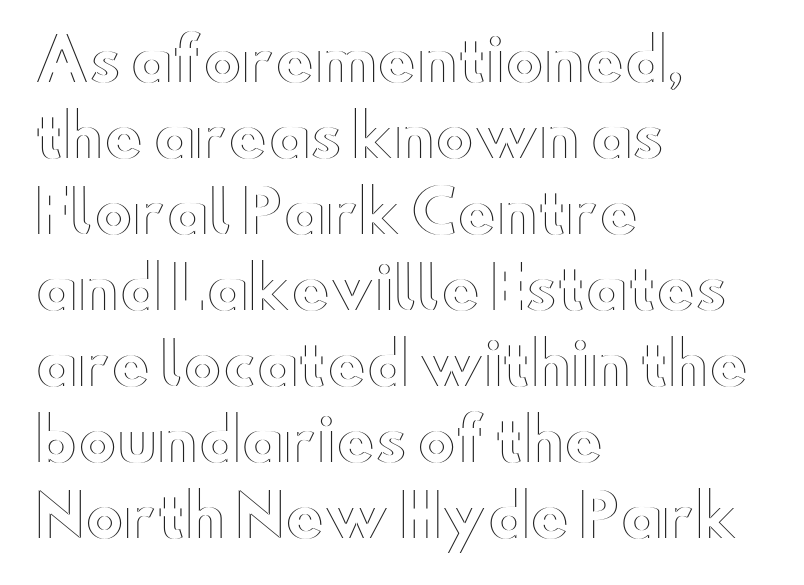
Each letter keeps its own natural width here, so spacing adapts to shape. Summary of vertical rhythm: regular, with standard interline spacing. If you drew a ruler down the left edge, every line would touch it. The line texture is even and compact thanks to regular tracking.
